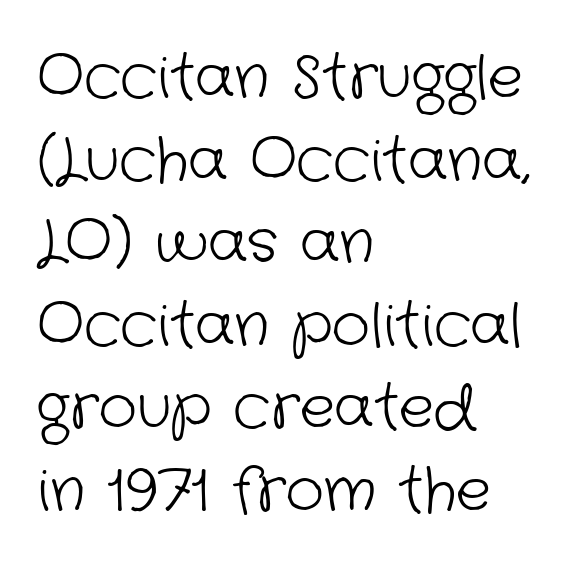
Is the type heavy? It reads as light-to-regular instead. Decoration check: the copy has no underline. This sample has the flowing, uneven cadence of proportional lettering. Every row of glyphs begins at an identical x-position on the left. The type family on display is of the sans-serif kind.
